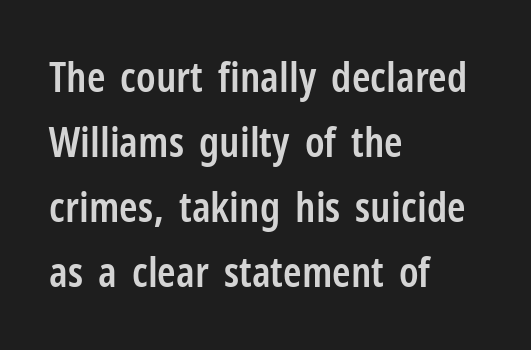
Q: Is the text bold? A: Semi-bold.
Q: Is the text italic (slanted)? A: No, it is upright.
Q: Is the typeface a serif or a sans-serif typeface? A: Sans-serif.
Q: Is the text underlined? A: No.
Q: How is the paragraph aligned? A: Left-aligned.
Q: Is the spacing between letters normal or unusually wide? A: Normal.
Q: Is the spacing between lines tight, normal or loose? A: Normal.
Q: Width (condensed, normal, or wide)? A: Condensed.
Q: Stroke contrast? A: Low.
Q: x-height? A: Medium.
Q: Monospaced? A: No.
